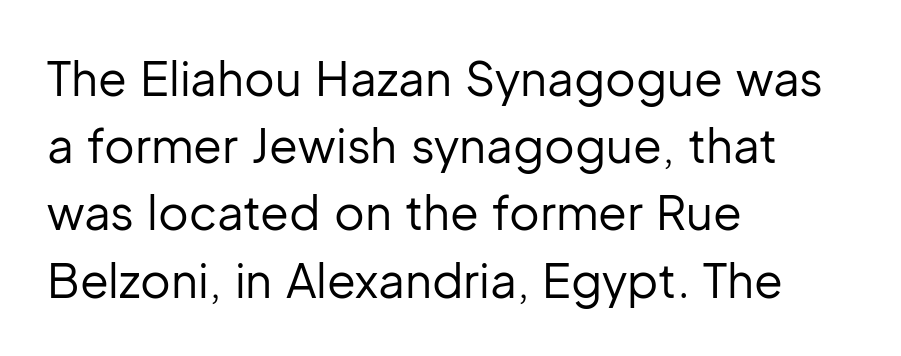
One glance says typical: line gaps are just what's usual. Decoration check: the copy has no underline. The lettering stays uniformly vertical, giving the passage a roman look. Does extra space separate the letters? No, they use regular spacing.
